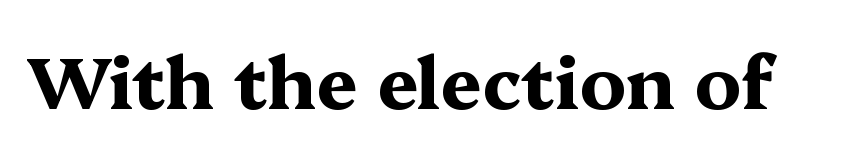
{"serif": "yes", "italic": "no", "bold": "yes", "weight": "bold", "width": "wide", "stroke_contrast": "medium", "x_height": "medium", "monospaced": "no", "underline": "no", "letter_spacing": "normal", "letter_spacing_em": 0.0, "glyph_px": 73}
